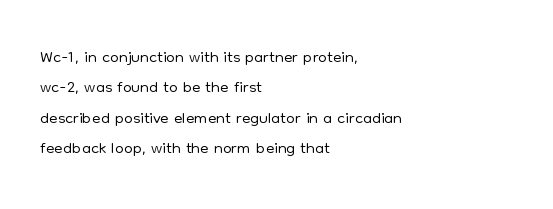
{"italic": "no", "bold": "no", "underline": "no", "align": "left", "line_spacing_ratio": 1.22, "letter_spacing": "normal", "letter_spacing_em": 0.0, "glyph_px": 25}
